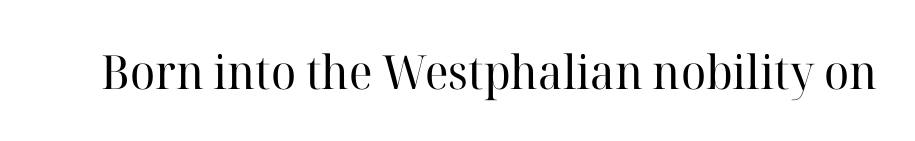
Q: Is the text bold? A: No.
Q: Is the text italic (slanted)? A: No, it is upright.
Q: Is the typeface a serif or a sans-serif typeface? A: Serif.
Q: Is the text underlined? A: No.
Q: Is the spacing between letters normal or unusually wide? A: Normal.
Q: Width (condensed, normal, or wide)? A: Normal.
Q: Stroke contrast? A: High.
Q: x-height? A: Medium.
Q: Monospaced? A: No.
